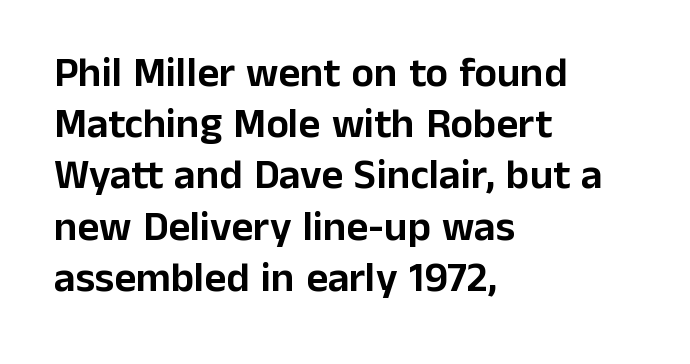
The letters advance in unequal steps, a hallmark of proportional type. Letter spacing: default. A clean baseline with only descenders dipping below it. Ordinary non-slanted type is in use. Horizontal alignment here is leftward, the default for most running prose. The face used here is a sans, in the tradition of grotesques and geometrics.
